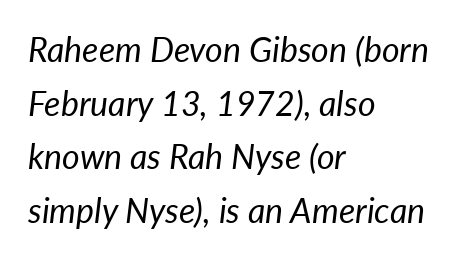
{"italic": "yes", "lean": "right", "slant_degrees": 7, "bold": "no", "weight": "regular", "width": "normal", "stroke_contrast": "low", "x_height": "medium", "monospaced": "no", "underline": "no", "align": "left", "line_spacing": "normal", "line_spacing_ratio": 1.58, "letter_spacing": "normal", "letter_spacing_em": 0.0, "glyph_px": 34}
